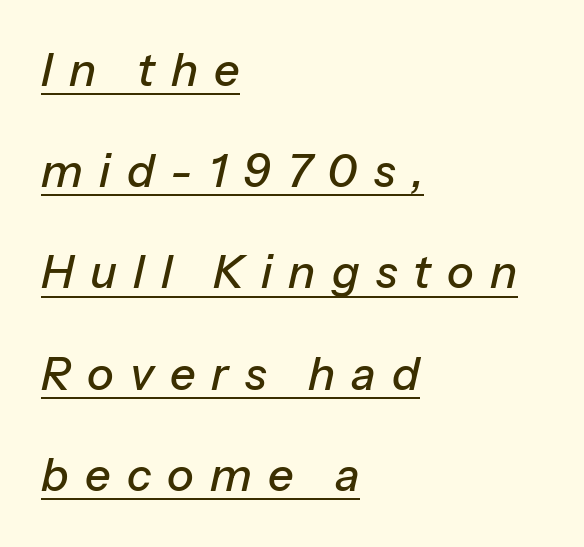
The image shows 45 px text type, italic (leaning right); set left-aligned, loose line spacing (2.25x), unusually wide letter spacing (+0.36 em), underlined; low stroke contrast and a medium x-height.
